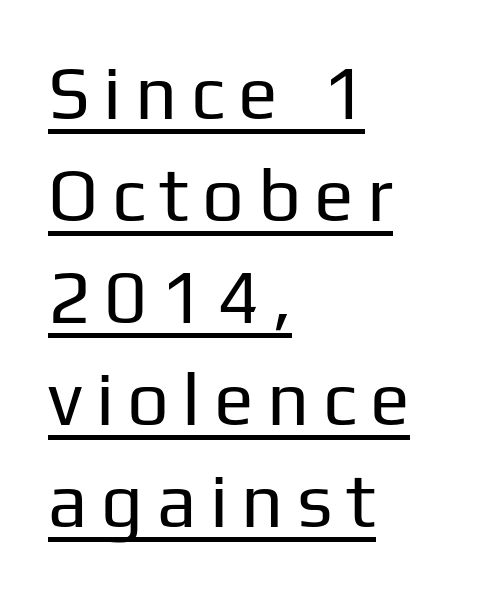
{"serif": "no", "italic": "no", "bold": "no", "weight": "regular", "width": "normal", "stroke_contrast": "low", "x_height": "medium", "monospaced": "no", "underline": "yes", "align": "left", "line_spacing": "normal", "line_spacing_ratio": 1.38, "glyph_px": 74}
